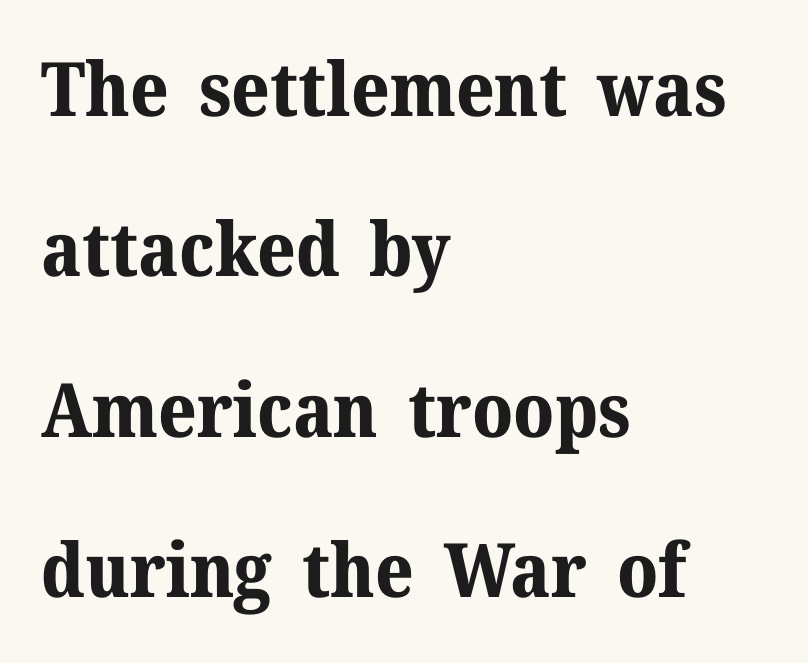
Q: Is the text bold? A: Yes.
Q: Is the text italic (slanted)? A: No, it is upright.
Q: Is the typeface a serif or a sans-serif typeface? A: Serif.
Q: Is the text underlined? A: No.
Q: How is the paragraph aligned? A: Left-aligned.
Q: Is the spacing between letters normal or unusually wide? A: Normal.
Q: Is the spacing between lines tight, normal or loose? A: Loose.
Q: Width (condensed, normal, or wide)? A: Normal.
Q: Stroke contrast? A: Medium.
Q: x-height? A: Medium.
Q: Monospaced? A: No.
